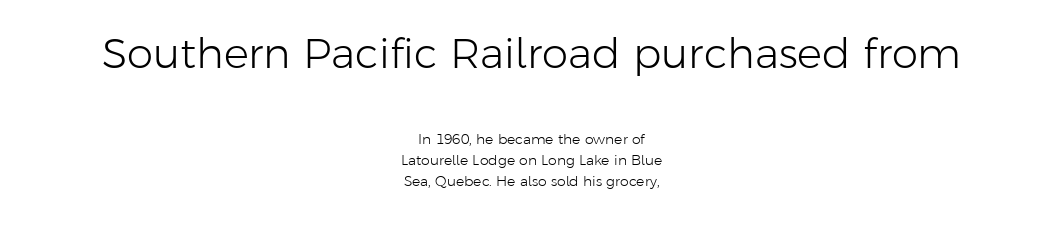
Q: Is the text bold? A: No.
Q: Is the text italic (slanted)? A: No, it is upright.
Q: Is the typeface a serif or a sans-serif typeface? A: Sans-serif.
Q: Is the text underlined? A: No.
Q: How is the paragraph aligned? A: Centered.
Q: Is the spacing between letters normal or unusually wide? A: Normal.
Q: Is the spacing between lines tight, normal or loose? A: Normal.
Q: Which block of text is set in a larger size, the first (top) or the second (bottom)? A: The first (top) one.
Q: Width (condensed, normal, or wide)? A: Normal.
Q: Stroke contrast? A: Low.
Q: x-height? A: Medium.
Q: Monospaced? A: No.
